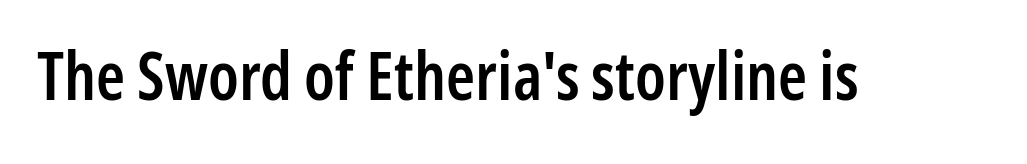
The image shows 66 px semibold, condensed sans-serif type, upright; set normal letter spacing, not underlined; low stroke contrast and a medium x-height.
